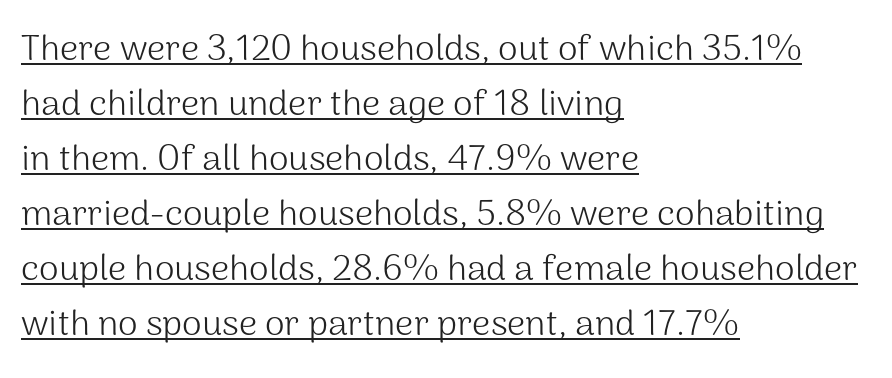
{"serif": "no", "italic": "no", "bold": "no", "weight": "light", "width": "normal", "stroke_contrast": "medium", "x_height": "medium", "monospaced": "no", "underline": "yes", "align": "left", "line_spacing": "normal", "line_spacing_ratio": 1.53, "letter_spacing": "normal", "letter_spacing_em": 0.0, "glyph_px": 36}
